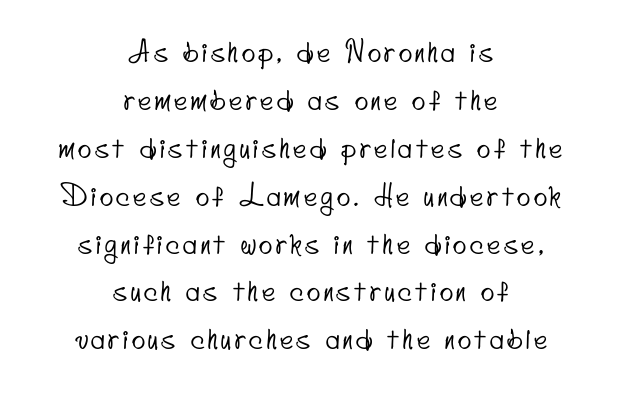
Q: Is the typeface a serif or a sans-serif typeface? A: Sans-serif.
Q: Is the text underlined? A: No.
Q: How is the paragraph aligned? A: Centered.
Q: Width (condensed, normal, or wide)? A: Condensed.
Q: Stroke contrast? A: Low.
Q: x-height? A: Small.
Q: Monospaced? A: No.
